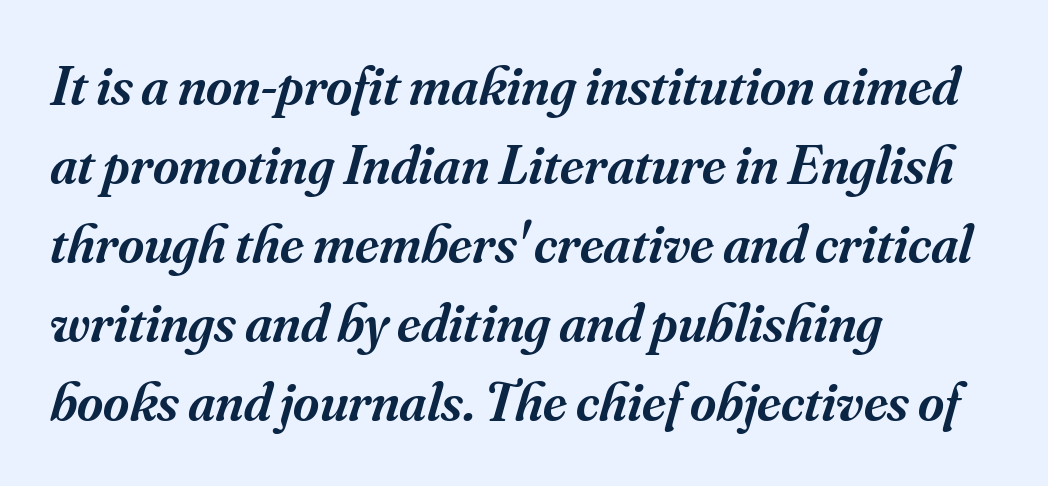
Q: Is the text bold? A: Semi-bold.
Q: Is the text italic (slanted)? A: Yes, it leans right by about 16 degrees.
Q: Is the typeface a serif or a sans-serif typeface? A: Serif.
Q: Is the text underlined? A: No.
Q: How is the paragraph aligned? A: Left-aligned.
Q: Is the spacing between letters normal or unusually wide? A: Normal.
Q: Is the spacing between lines tight, normal or loose? A: Normal.
Q: Width (condensed, normal, or wide)? A: Normal.
Q: Stroke contrast? A: Medium.
Q: x-height? A: Small.
Q: Monospaced? A: No.
